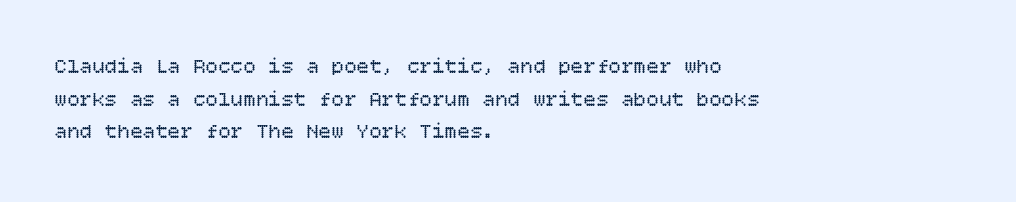
{"italic": "no", "bold": "no", "underline": "no", "align": "left", "line_spacing": "normal", "line_spacing_ratio": 1.55, "letter_spacing": "normal", "letter_spacing_em": 0.0, "glyph_px": 21}
